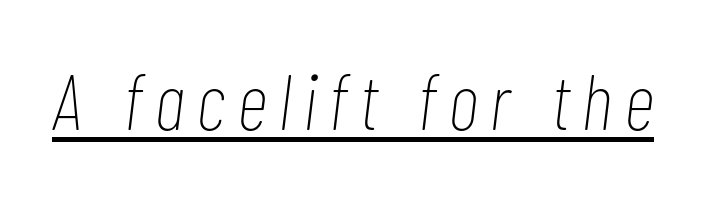
{"italic": "yes", "lean": "right", "slant_degrees": 7, "bold": "no", "weight": "thin", "width": "condensed", "stroke_contrast": "low", "x_height": "medium", "monospaced": "no", "underline": "yes", "glyph_px": 79}
